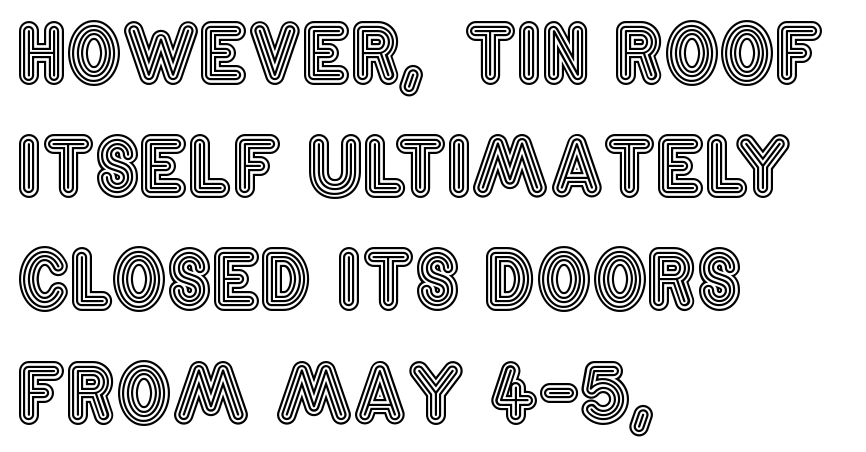
The image shows 77 px condensed type, upright; set left-aligned, normal line spacing (1.47x), normal letter spacing, not underlined; a large x-height.
